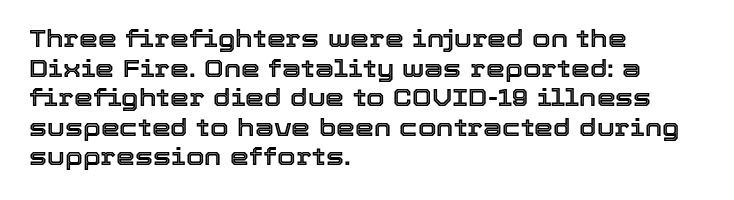
The rag falls on the right side of this text block. This sample uses an upright cut, with every glyph sitting square on the baseline. This sample uses plain, unmodified letter spacing. The strip under each line holds only bare page.
